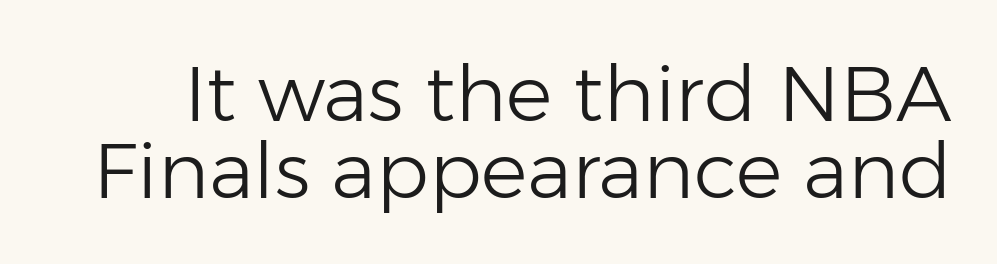
Think of a printed novel: that variable character pitch is what you see here. Ordinary non-slanted type is in use. Bare-footed words on every line. This sample trades vertical openness for compactness between lines. How are the letters spaced? Ordinarily, with no added tracking. Heft: none added — not bold.
